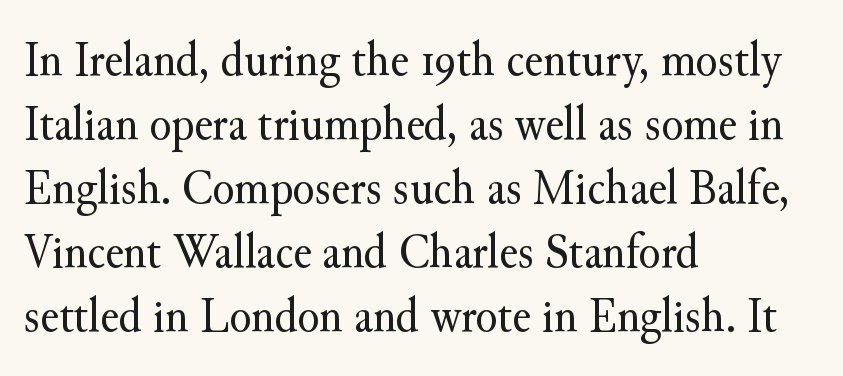
Alignment: flush left. Posture: straight, roman, zero tilt. Caption: standard tracking, unaltered. Old-style or modern, the face here clearly has serifs.
